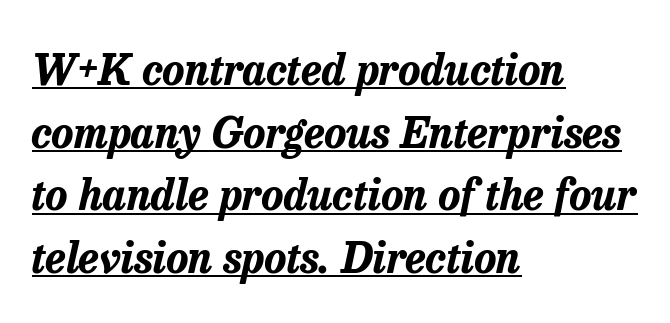
{"italic": "yes", "lean": "right", "slant_degrees": 13, "bold": "yes", "weight": "bold", "width": "normal", "stroke_contrast": "low", "x_height": "medium", "monospaced": "no", "underline": "yes", "align": "left", "line_spacing": "normal", "line_spacing_ratio": 1.49, "letter_spacing": "normal", "letter_spacing_em": 0.0, "glyph_px": 42}
